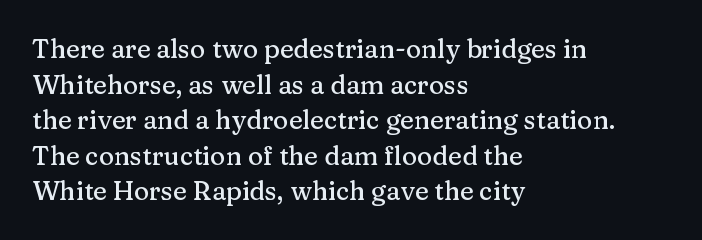
Compared with a centered layout, this one pins lines to the left instead. These lines were composed using upright roman letters. The type is set solid horizontally, with unmodified tracking. Vertical spacing — default. A bare baseline throughout the passage.
